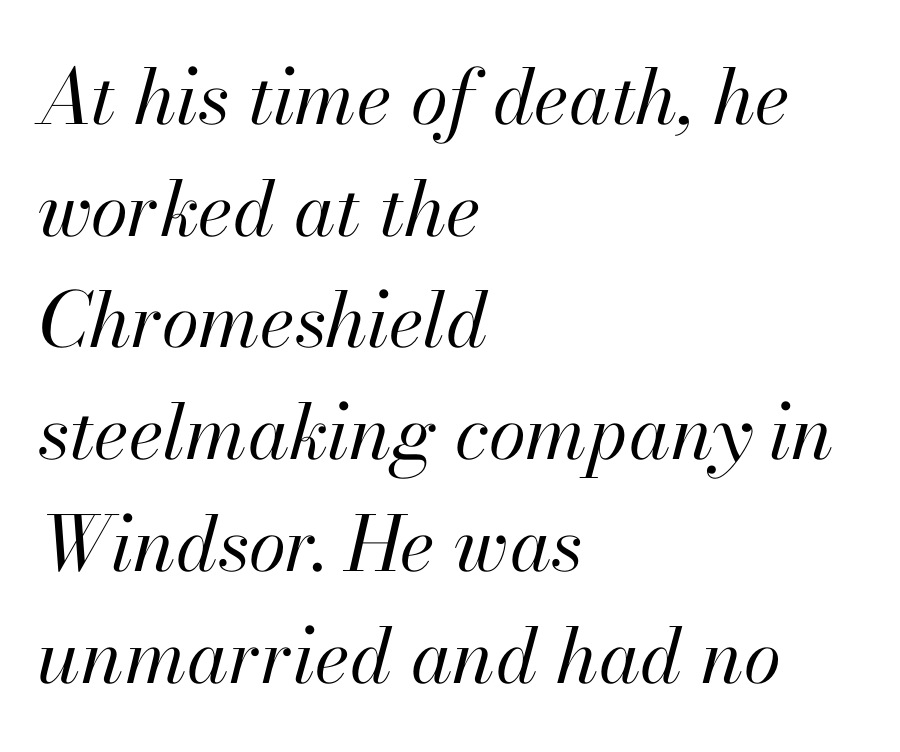
Underline: absent. These lines stack with their left ends in a neat column. Regular leading. The face used here is proportionally spaced, like ordinary book or web type. Letters have the restrained weight of plain body copy at most. Default kerning and tracking; the words read as compact shapes.
